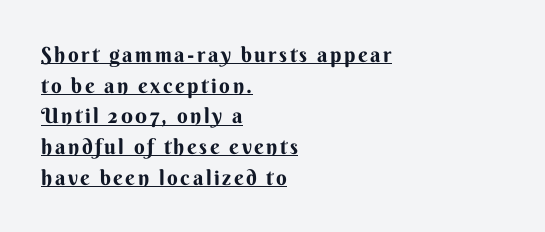
The image shows 21 px bold type, upright; set left-aligned, normal line spacing (1.46x), underlined.
